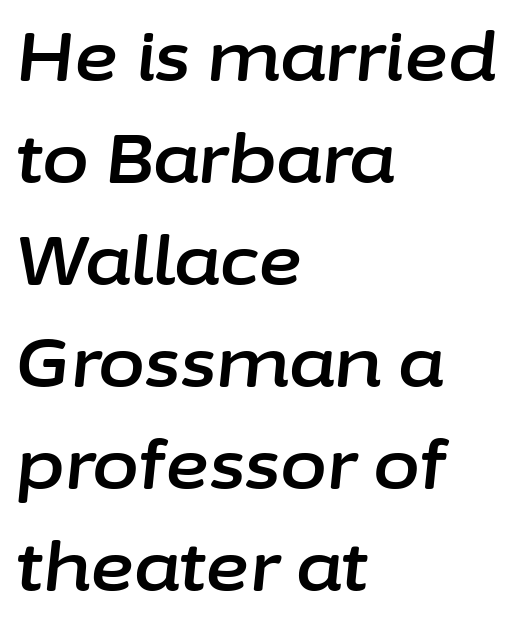
{"italic": "yes", "lean": "right", "slant_degrees": 6, "width": "normal", "stroke_contrast": "low", "x_height": "medium", "monospaced": "no", "underline": "no", "align": "left", "line_spacing": "normal", "line_spacing_ratio": 1.5, "letter_spacing": "normal", "letter_spacing_em": 0.0, "glyph_px": 68}
